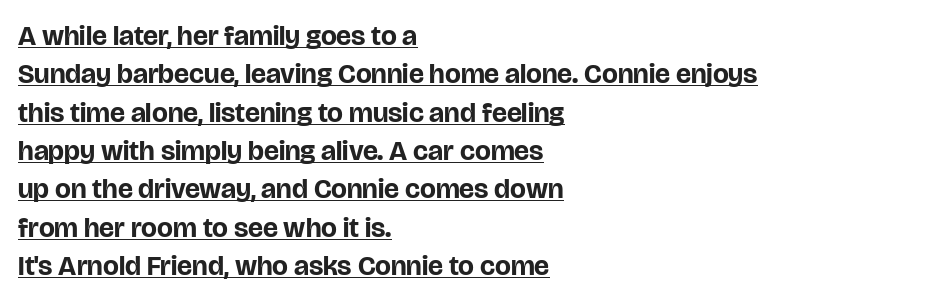
{"serif": "no", "italic": "no", "bold": "yes", "weight": "bold", "width": "normal", "stroke_contrast": "low", "x_height": "large", "monospaced": "no", "underline": "yes", "align": "left", "line_spacing": "normal", "line_spacing_ratio": 1.37, "letter_spacing": "normal", "letter_spacing_em": 0.0, "glyph_px": 28}
